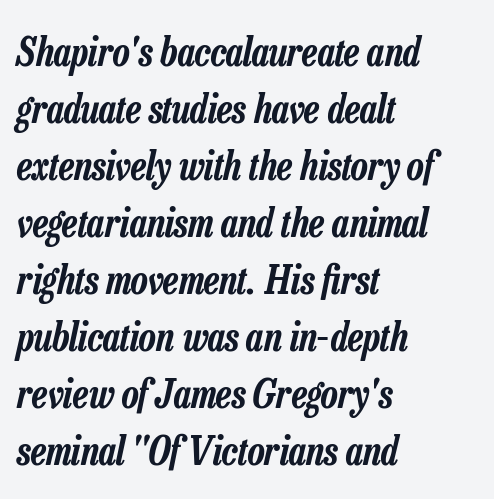
{"italic": "yes", "lean": "right", "slant_degrees": 13, "width": "condensed", "stroke_contrast": "low", "x_height": "medium", "monospaced": "no", "underline": "no", "align": "left", "line_spacing": "normal", "line_spacing_ratio": 1.46, "letter_spacing": "normal", "letter_spacing_em": 0.0, "glyph_px": 39}
